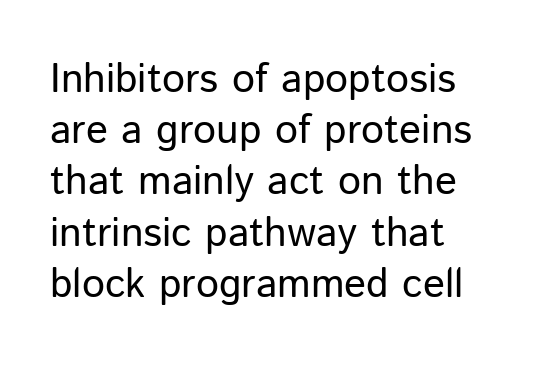
Serifs: no, the terminals of the letterforms are clean. Is this a fixed-width face? No — the glyphs have proportional, varying widths. A clean baseline with only descenders dipping below it. Whoever set this chose a conventional vertical rhythm. Default kerning and tracking; the words read as compact shapes. The font sits on the lighter half of the weight spectrum, regular included.
